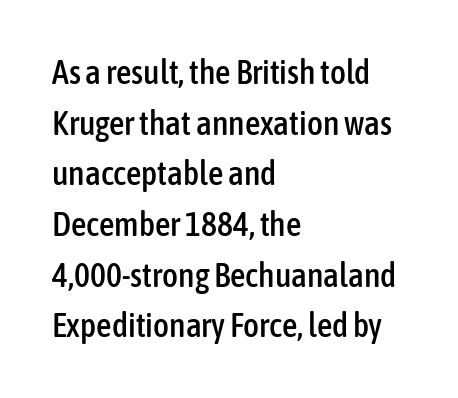
Note: no serifs on the glyphs. Posture: upright roman. This rendering features lettering with no underline. Note the varied advance widths — an 'i' is clearly narrower than an 'm'.
